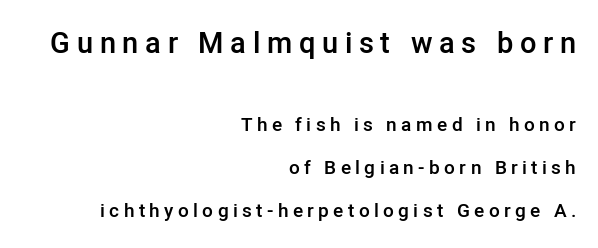
Letter spacing: wide. Teacher's note: observe the even right margin — that is flush-right alignment. Each glyph is drawn with semibold strokes, heavier than normal yet not fully bold. The text was rendered using a sans face with plain stroke endings.
